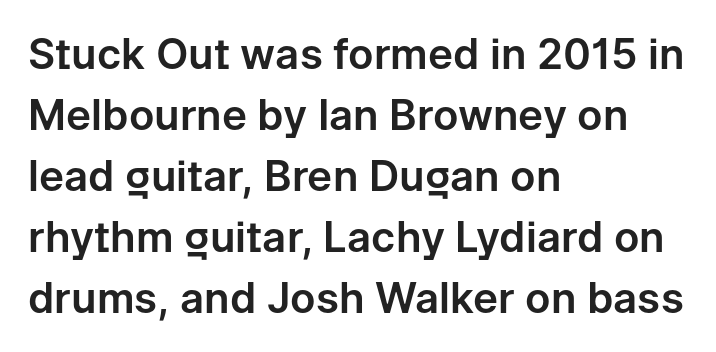
Only glyphs here, with clear space below each row. These lines are rendered in a variable-pitch font. The paragraph has a hard left edge and a soft right edge. Tall strokes in this sample are plumb rather than angled. Stroke terminals: plain, sans-serif.
